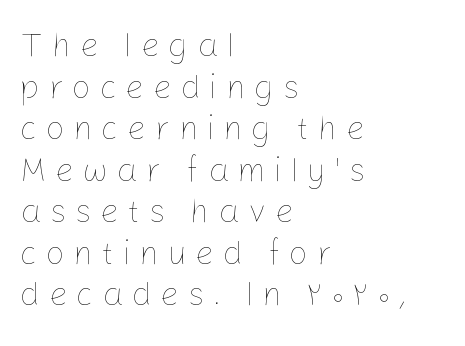
Q: Is the text bold? A: No.
Q: Is the text italic (slanted)? A: No, it is upright.
Q: Is the text underlined? A: No.
Q: How is the paragraph aligned? A: Left-aligned.
Q: Is the spacing between letters normal or unusually wide? A: Unusually wide.
Q: Is the spacing between lines tight, normal or loose? A: Normal.
Q: Width (condensed, normal, or wide)? A: Normal.
Q: Stroke contrast? A: Low.
Q: x-height? A: Medium.
Q: Monospaced? A: No.
